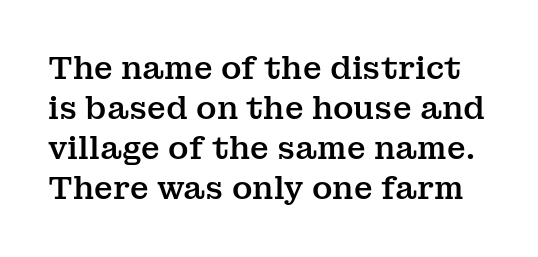
The image shows 31 px serif type, upright; set normal line spacing (1.29x), normal letter spacing, not underlined; medium stroke contrast and a medium x-height.
